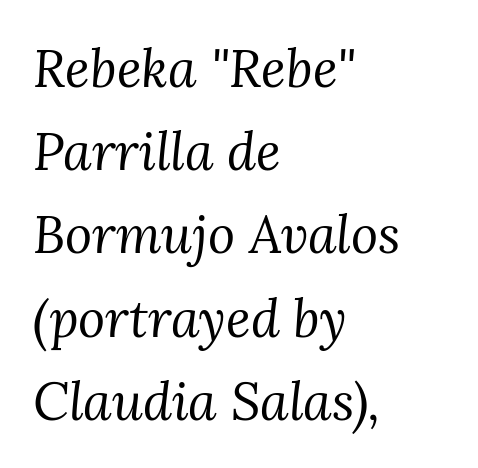
The image shows 52 px regular-weight serif type, italic (leaning right); set left-aligned, normal line spacing (1.6x), normal letter spacing, not underlined; medium stroke contrast and a medium x-height.
